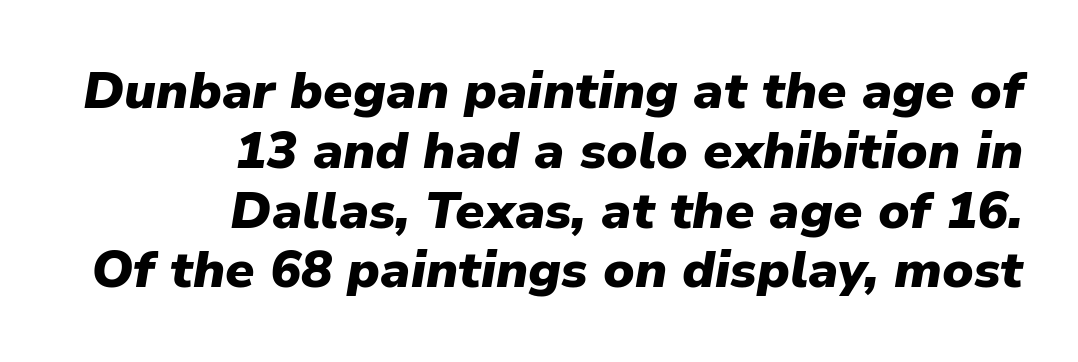
{"italic": "yes", "lean": "right", "slant_degrees": 9, "bold": "yes", "weight": "heavy", "width": "normal", "stroke_contrast": "low", "x_height": "medium", "monospaced": "no", "underline": "no", "align": "right", "line_spacing": "tight", "line_spacing_ratio": 1.15, "letter_spacing": "normal", "letter_spacing_em": 0.0, "glyph_px": 52}
